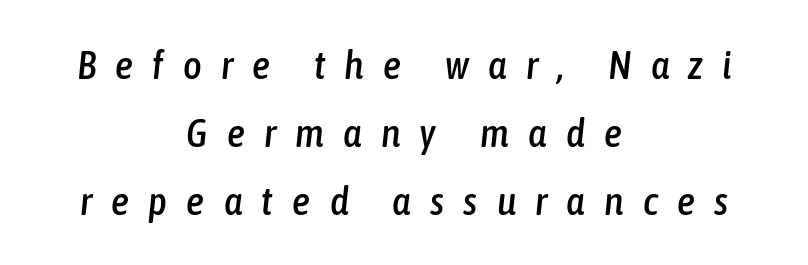
{"italic": "yes", "lean": "right", "slant_degrees": 6, "width": "condensed", "stroke_contrast": "low", "x_height": "medium", "monospaced": "no", "underline": "no", "align": "center", "line_spacing": "normal", "line_spacing_ratio": 1.7, "letter_spacing": "wide", "letter_spacing_em": 0.48, "glyph_px": 40}
